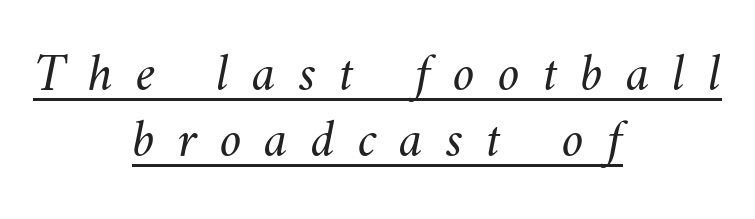
Q: Is the text bold? A: No.
Q: Is the text underlined? A: Yes.
Q: How is the paragraph aligned? A: Centered.
Q: Is the spacing between letters normal or unusually wide? A: Unusually wide.
Q: Width (condensed, normal, or wide)? A: Normal.
Q: Stroke contrast? A: Medium.
Q: x-height? A: Small.
Q: Monospaced? A: No.
